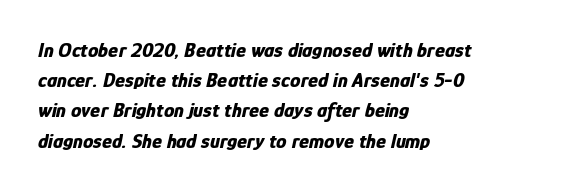
The image shows 21 px bold type, italic (leaning right); set left-aligned, normal line spacing (1.44x), normal letter spacing, not underlined.
